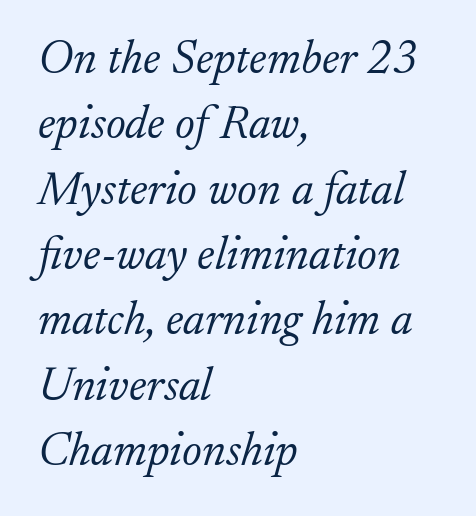
Q: Is the text bold? A: No.
Q: Is the text italic (slanted)? A: Yes, it leans right by about 17 degrees.
Q: Is the typeface a serif or a sans-serif typeface? A: Serif.
Q: Is the text underlined? A: No.
Q: How is the paragraph aligned? A: Left-aligned.
Q: Is the spacing between letters normal or unusually wide? A: Normal.
Q: Is the spacing between lines tight, normal or loose? A: Normal.
Q: Width (condensed, normal, or wide)? A: Normal.
Q: Stroke contrast? A: Low.
Q: x-height? A: Small.
Q: Monospaced? A: No.
